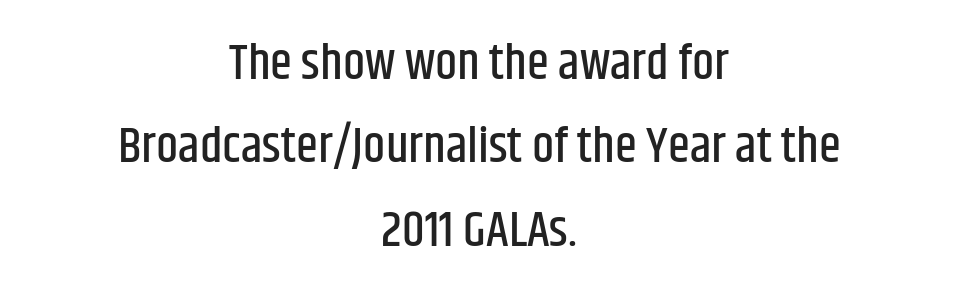
Every character sits straight up, as roman type does. How would I describe the line gaps? Plain and ordinary. Characters follow at the spacing the type designer built in. Each letter keeps its own natural width here, so spacing adapts to shape.
